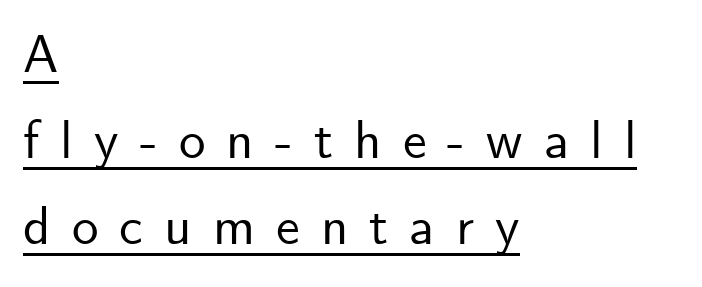
Character widths vary here, with narrow letters taking less room than wide ones. If you measured baseline to baseline, you'd find a middling distance. The glyphs are accompanied by a horizontal stroke just below them. Unlike italic type, these characters show no tilt at all. Is this a sans? Yes — the strokes have no serifs. Every row of glyphs begins at an identical x-position on the left.
